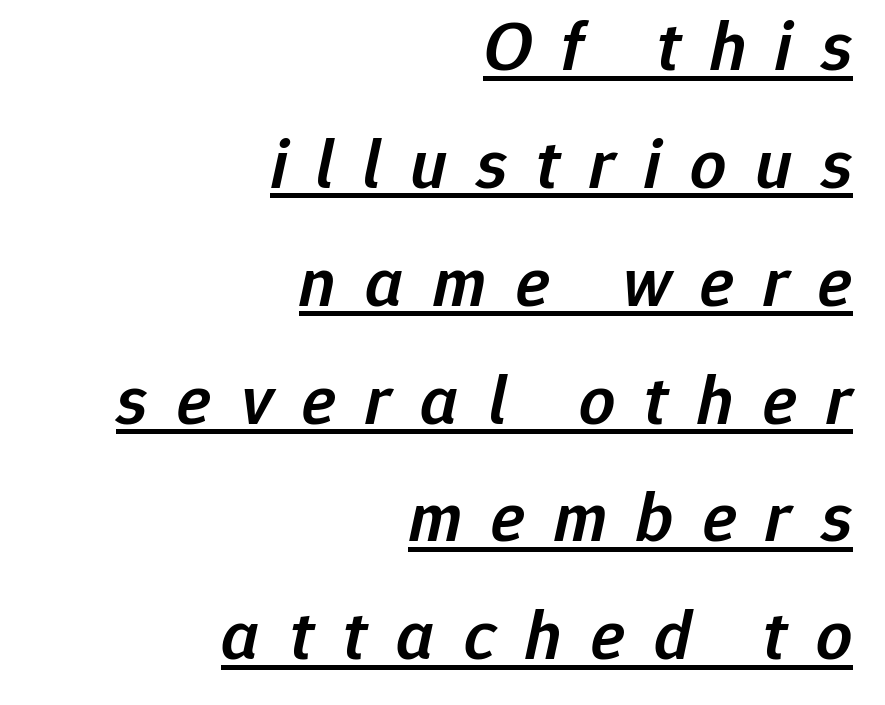
{"italic": "yes", "lean": "right", "slant_degrees": 12, "bold": "semi", "weight": "semibold", "width": "normal", "stroke_contrast": "low", "x_height": "medium", "monospaced": "no", "underline": "yes", "align": "right", "line_spacing": "normal", "line_spacing_ratio": 1.66, "letter_spacing": "wide", "letter_spacing_em": 0.41, "glyph_px": 71}
